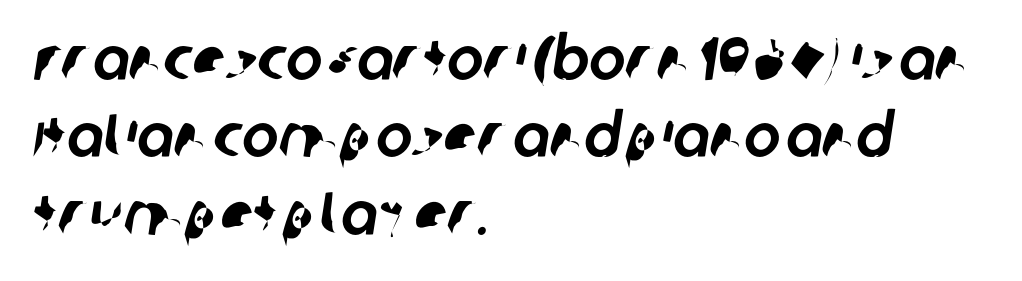
Q: Is the typeface a serif or a sans-serif typeface? A: Sans-serif.
Q: Is the text underlined? A: No.
Q: How is the paragraph aligned? A: Left-aligned.
Q: Is the spacing between letters normal or unusually wide? A: Normal.
Q: Is the spacing between lines tight, normal or loose? A: Normal.
Q: Width (condensed, normal, or wide)? A: Normal.
Q: Stroke contrast? A: Low.
Q: x-height? A: Large.
Q: Monospaced? A: No.
